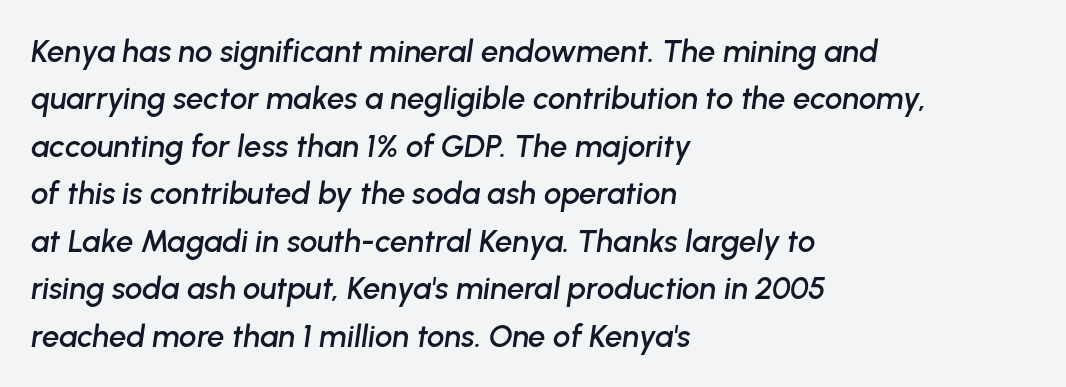
The passage shown stacks its lines at a standard gap. Each word holds together tightly as a unit, with standard inter-letter gaps. Clear beneath every line of the passage. These lines are rendered in a variable-pitch font. Notice how the stems are inclined rather than vertical — that's the hallmark of italics. The text block is weighted toward the left margin, trailing off unevenly rightward.
